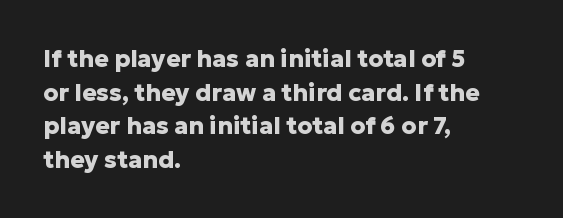
Any mark beneath the type? The region is blank. Regular leading. The face used here is rendered with its standard letterfit. These words are printed bold, with thick strokes throughout. Italic? Not at all — the glyphs are vertical. Left-aligned paragraph, ragged on the right.
